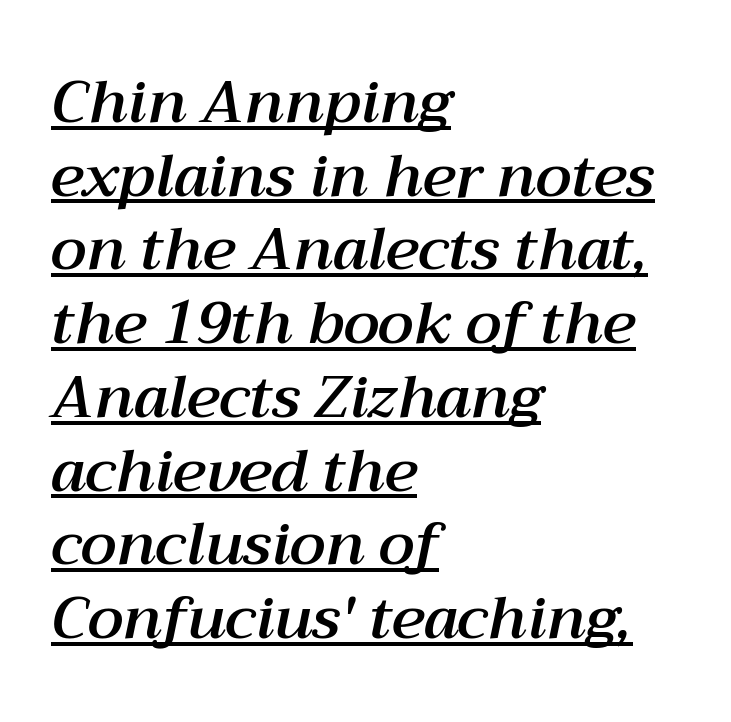
The glyphs look as if they've been sheared to an angle. These characters rest on top of a visible drawn line. Does extra space separate the letters? No, they use regular spacing. Every row of glyphs begins at an identical x-position on the left. Character widths vary here, with narrow letters taking less room than wide ones.
